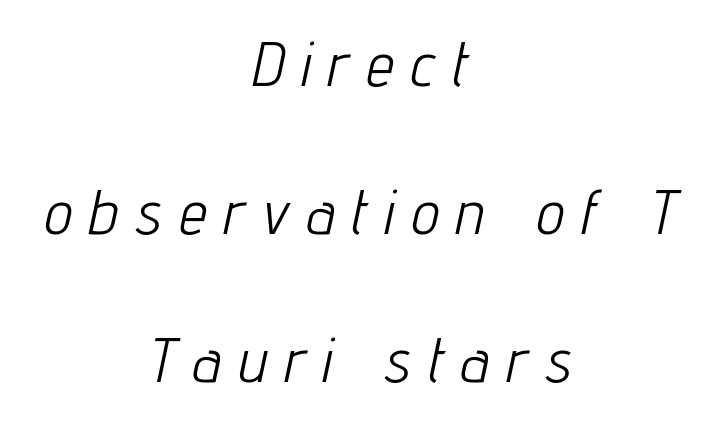
Q: Is the text bold? A: No.
Q: Is the text italic (slanted)? A: Yes, it leans right by about 12 degrees.
Q: Is the text underlined? A: No.
Q: How is the paragraph aligned? A: Centered.
Q: Is the spacing between letters normal or unusually wide? A: Unusually wide.
Q: Is the spacing between lines tight, normal or loose? A: Loose.
Q: Width (condensed, normal, or wide)? A: Condensed.
Q: Stroke contrast? A: Low.
Q: x-height? A: Medium.
Q: Monospaced? A: No.
